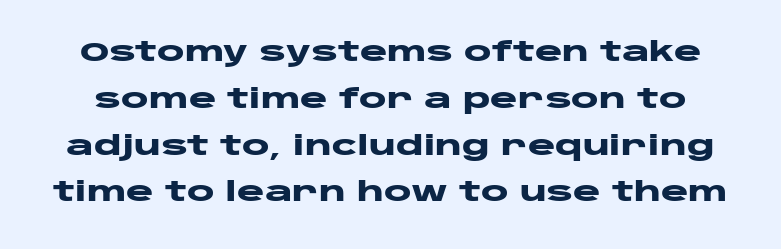
Q: Is the text bold? A: Yes.
Q: Is the text italic (slanted)? A: No, it is upright.
Q: Is the text underlined? A: No.
Q: Is the spacing between letters normal or unusually wide? A: Normal.
